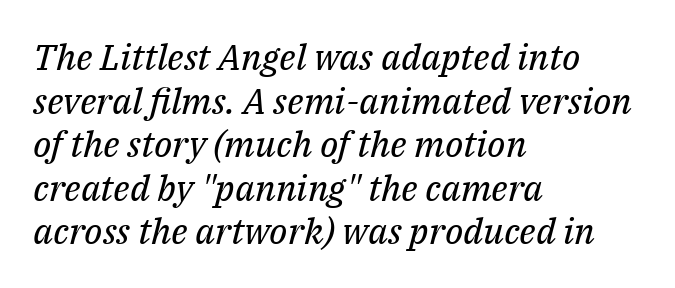
Proportional: the letters do not fall into vertical columns. Yep, those are serifs on the letters. The text block is weighted toward the left margin, trailing off unevenly rightward. The weight tops out at a normal text grade. Underlining? Definitely not there.
